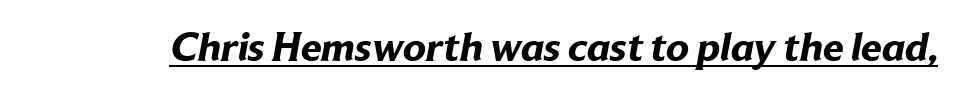
{"serif": "no", "bold": "yes", "weight": "bold", "width": "normal", "stroke_contrast": "low", "x_height": "medium", "monospaced": "no", "underline": "yes", "letter_spacing": "normal", "letter_spacing_em": 0.0, "glyph_px": 42}
